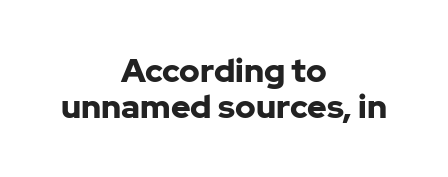
Q: Is the text bold? A: Yes.
Q: Is the text italic (slanted)? A: No, it is upright.
Q: Is the typeface a serif or a sans-serif typeface? A: Sans-serif.
Q: Is the text underlined? A: No.
Q: How is the paragraph aligned? A: Centered.
Q: Is the spacing between letters normal or unusually wide? A: Normal.
Q: Is the spacing between lines tight, normal or loose? A: Tight.
Q: Width (condensed, normal, or wide)? A: Normal.
Q: Stroke contrast? A: Low.
Q: x-height? A: Medium.
Q: Monospaced? A: No.
